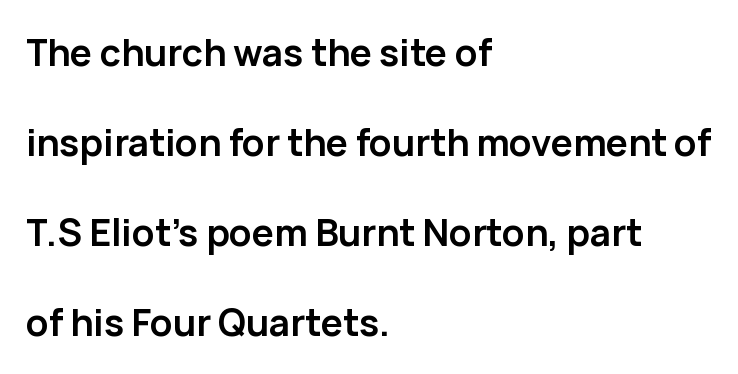
Does the leading feel generous? Absolutely, it's lavish. Only glyphs here, with clear space below each row. Each word holds together tightly as a unit, with standard inter-letter gaps. How heavy is the stroke? Heavy — this is a bold.
